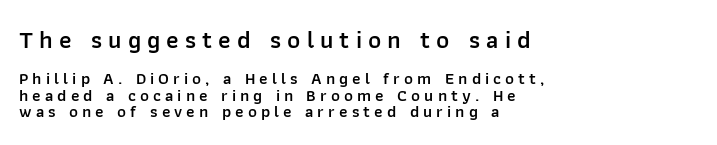
The image shows 25 px text type, upright; set left-aligned, tight line spacing (0.99x), unusually wide letter spacing (+0.24 em), not underlined; the first (top) block is 1.47x larger.
